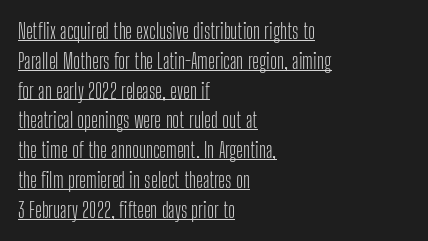
{"italic": "no", "bold": "no", "underline": "yes", "align": "left", "line_spacing": "normal", "line_spacing_ratio": 1.42, "letter_spacing": "normal", "letter_spacing_em": 0.0, "glyph_px": 21}
